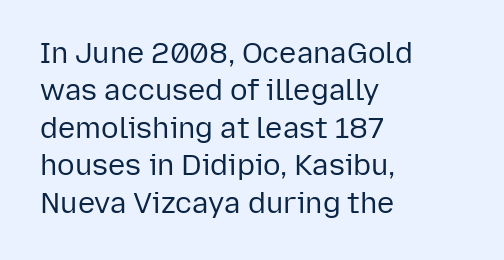
Are there feet on the stems? There aren't — it's a sans. The gap between lines stays unmarked. Does the lettering tilt? It doesn't — this is upright. Each letter keeps its own natural width here, so spacing adapts to shape. How are the letters spaced? Ordinarily, with no added tracking. The compositor pushed each line to the left boundary.
